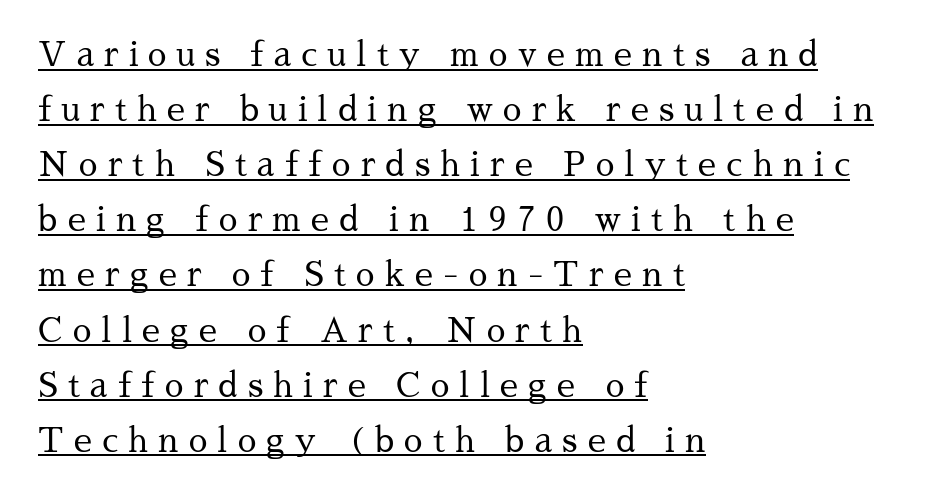
{"serif": "yes", "italic": "no", "bold": "no", "weight": "regular", "width": "normal", "stroke_contrast": "medium", "x_height": "medium", "monospaced": "no", "underline": "yes", "align": "left", "line_spacing": "normal", "line_spacing_ratio": 1.67, "letter_spacing": "wide", "letter_spacing_em": 0.31, "glyph_px": 33}
